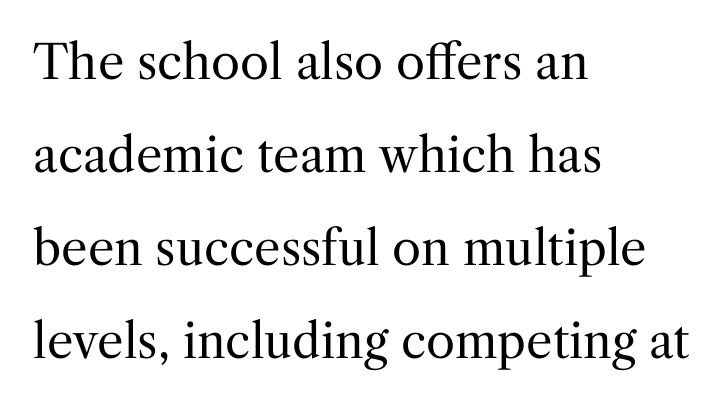
Q: Is the text bold? A: No.
Q: Is the text italic (slanted)? A: No, it is upright.
Q: Is the typeface a serif or a sans-serif typeface? A: Serif.
Q: Is the text underlined? A: No.
Q: How is the paragraph aligned? A: Left-aligned.
Q: Is the spacing between letters normal or unusually wide? A: Normal.
Q: Is the spacing between lines tight, normal or loose? A: Loose.
Q: Width (condensed, normal, or wide)? A: Normal.
Q: Stroke contrast? A: Medium.
Q: x-height? A: Medium.
Q: Monospaced? A: No.
